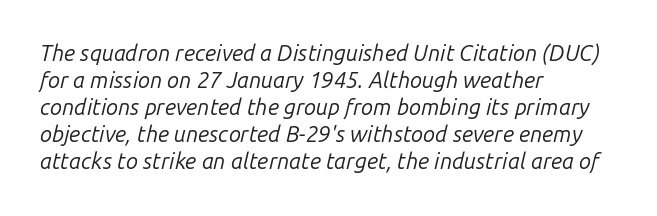
The image shows 22 px text type, italic (leaning right); set left-aligned, line spacing 1.23x, normal letter spacing, not underlined.
